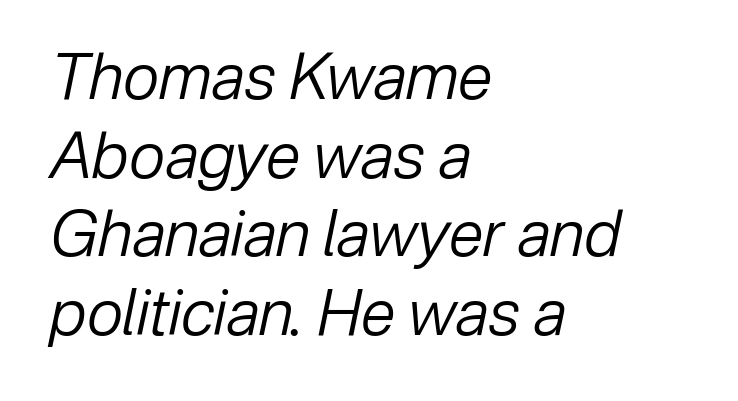
The image shows 63 px regular-weight type, italic (leaning right); set left-aligned, normal line spacing (1.25x), normal letter spacing, not underlined; low stroke contrast and a medium x-height.
